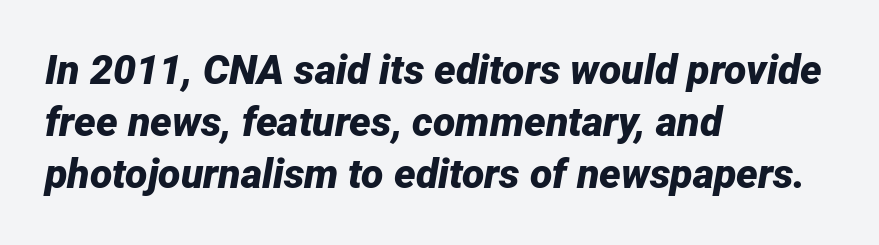
Q: Is the text bold? A: Yes.
Q: Is the text italic (slanted)? A: Yes, it leans right by about 12 degrees.
Q: Is the text underlined? A: No.
Q: How is the paragraph aligned? A: Left-aligned.
Q: Is the spacing between letters normal or unusually wide? A: Normal.
Q: Is the spacing between lines tight, normal or loose? A: Normal.
Q: Width (condensed, normal, or wide)? A: Normal.
Q: Stroke contrast? A: Low.
Q: x-height? A: Medium.
Q: Monospaced? A: No.
